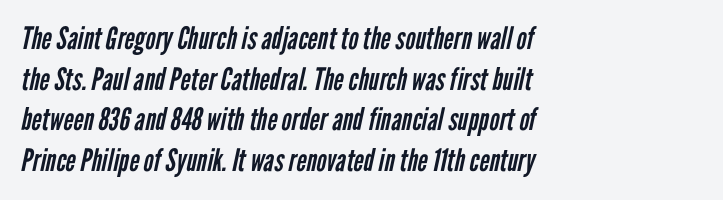
Q: Is the text bold? A: No.
Q: Is the typeface a serif or a sans-serif typeface? A: Sans-serif.
Q: Is the text underlined? A: No.
Q: How is the paragraph aligned? A: Left-aligned.
Q: Is the spacing between letters normal or unusually wide? A: Normal.
Q: Is the spacing between lines tight, normal or loose? A: Normal.
Q: Width (condensed, normal, or wide)? A: Condensed.
Q: Stroke contrast? A: Low.
Q: x-height? A: Medium.
Q: Monospaced? A: No.
